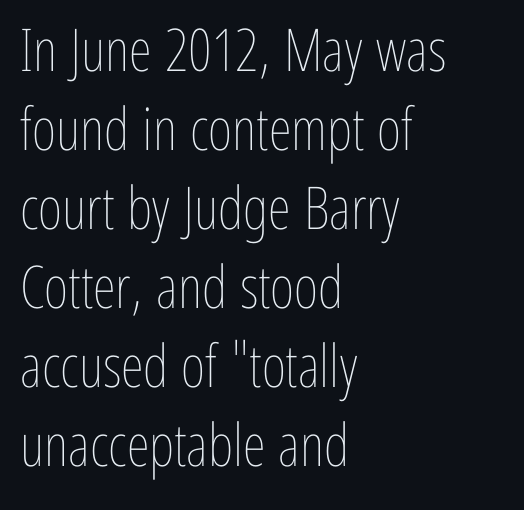
{"italic": "no", "bold": "no", "weight": "thin", "width": "condensed", "stroke_contrast": "low", "x_height": "medium", "monospaced": "no", "underline": "no", "align": "left", "line_spacing": "normal", "line_spacing_ratio": 1.34, "letter_spacing": "normal", "letter_spacing_em": 0.0, "glyph_px": 59}
